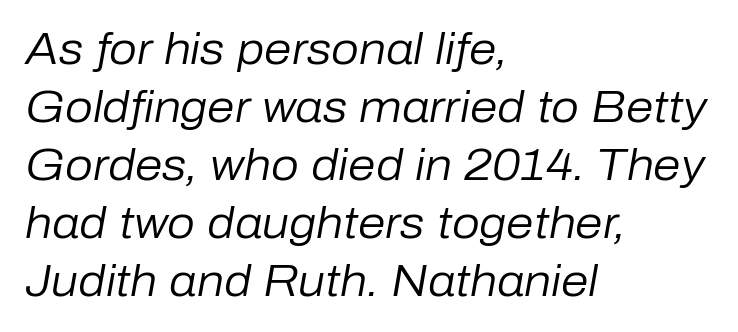
Spacing verdict: proportional, widths tailored to each character. Left-aligned paragraph, ragged on the right. What stands out about the letter spacing? Nothing — it is the standard amount. Words float on clear page, feet unadorned. The passage shown is not bold in any degree.
